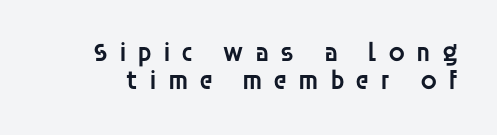
The image shows 27 px text type, upright; set tight line spacing (1.04x), unusually wide letter spacing (+0.39 em), not underlined.
